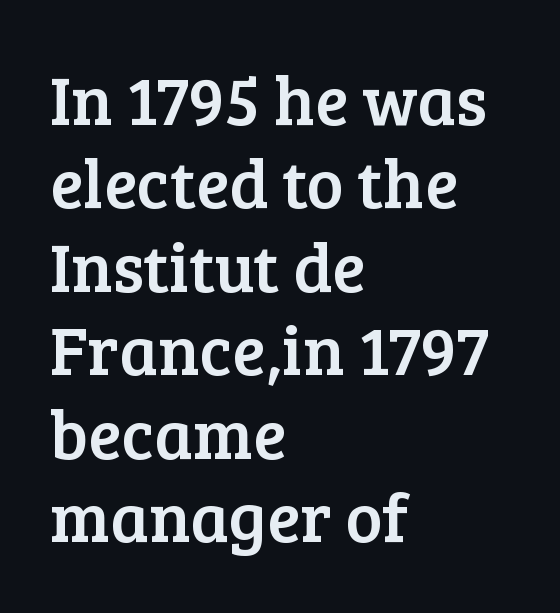
{"serif": "yes", "italic": "no", "width": "normal", "stroke_contrast": "low", "x_height": "medium", "monospaced": "no", "underline": "no", "align": "left", "line_spacing_ratio": 1.21, "letter_spacing": "normal", "letter_spacing_em": 0.0, "glyph_px": 69}
